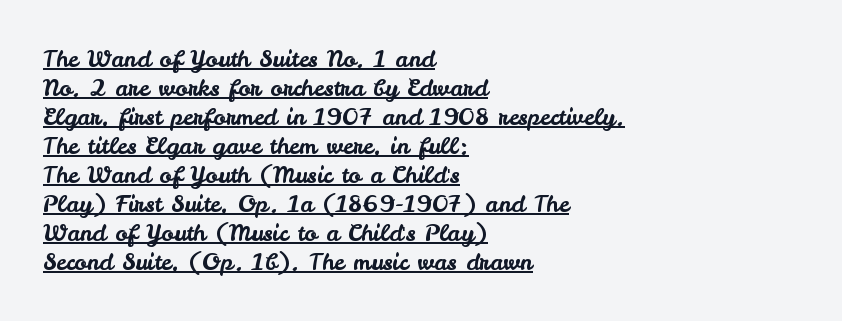
The image shows 23 px text type; set left-aligned, normal line spacing (1.26x), normal letter spacing, underlined.
